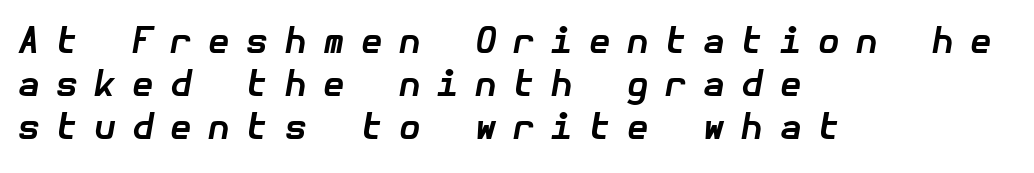
{"italic": "yes", "lean": "right", "slant_degrees": 10, "bold": "yes", "weight": "bold", "width": "normal", "stroke_contrast": "low", "x_height": "medium", "underline": "no", "align": "left", "line_spacing_ratio": 1.23, "letter_spacing": "wide", "letter_spacing_em": 0.47, "glyph_px": 35}
